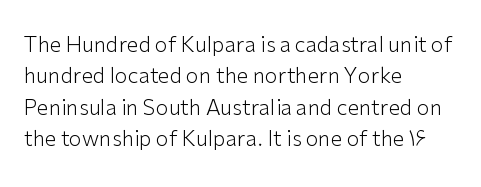
Ordinary non-slanted type is in use. Honestly, the row spacing looks completely unremarkable. These lines keep a tight, regular rhythm from letter to letter. These lines stack with their left ends in a neat column.
